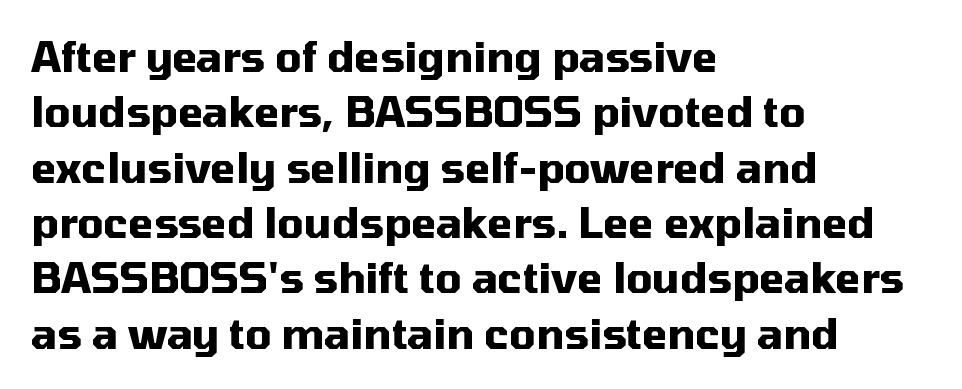
{"serif": "no", "italic": "no", "bold": "yes", "weight": "heavy", "width": "normal", "stroke_contrast": "medium", "x_height": "medium", "monospaced": "no", "underline": "no", "align": "left", "line_spacing": "normal", "line_spacing_ratio": 1.35, "letter_spacing": "normal", "letter_spacing_em": 0.0, "glyph_px": 41}
